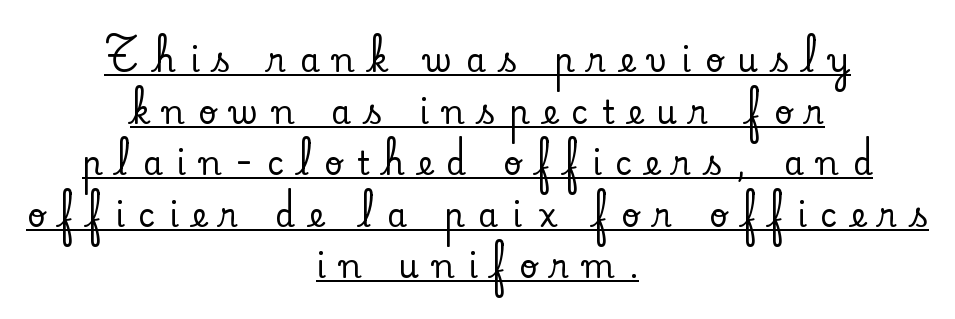
{"serif": "yes", "italic": "no", "width": "normal", "stroke_contrast": "low", "x_height": "small", "monospaced": "no", "underline": "yes", "align": "center", "line_spacing": "normal", "line_spacing_ratio": 1.61, "letter_spacing": "wide", "letter_spacing_em": 0.43, "glyph_px": 32}
